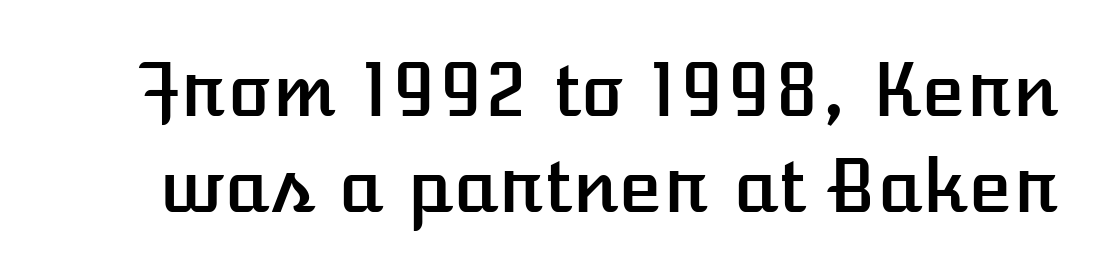
{"italic": "no", "width": "normal", "stroke_contrast": "low", "x_height": "medium", "monospaced": "no", "underline": "no", "line_spacing": "normal", "line_spacing_ratio": 1.32, "letter_spacing": "normal", "letter_spacing_em": 0.0, "glyph_px": 73}
